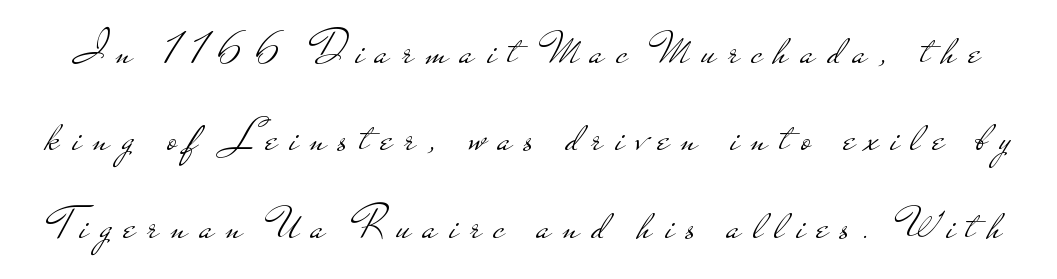
Nothing heavy about these letters — not bold at all. If you measured baseline to baseline, you'd find a long distance. This rendering employs a face without finishing strokes, i.e., a sans-serif. Character widths vary here, with narrow letters taking less room than wide ones. A bare baseline throughout the passage.
